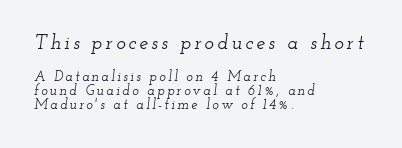
Q: Is the text italic (slanted)? A: Yes, it leans right by about 12 degrees.
Q: Is the text underlined? A: No.
Q: How is the paragraph aligned? A: Left-aligned.
Q: Is the spacing between lines tight, normal or loose? A: Tight.
Q: Which block of text is set in a larger size, the first (top) or the second (bottom)? A: The first (top) one.
